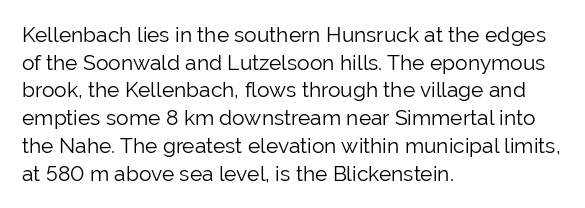
Q: Is the text bold? A: No.
Q: Is the text italic (slanted)? A: No, it is upright.
Q: Is the text underlined? A: No.
Q: How is the paragraph aligned? A: Left-aligned.
Q: Is the spacing between letters normal or unusually wide? A: Normal.
Q: Is the spacing between lines tight, normal or loose? A: Normal.
